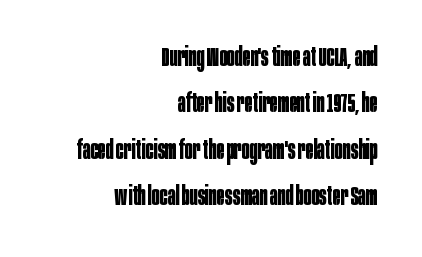
The line texture is even and compact thanks to regular tracking. Unlike italic type, these characters show no tilt at all. Descenders are the only things crossing below the line. In terms of weight, the rendering is a true, heavy bold.
